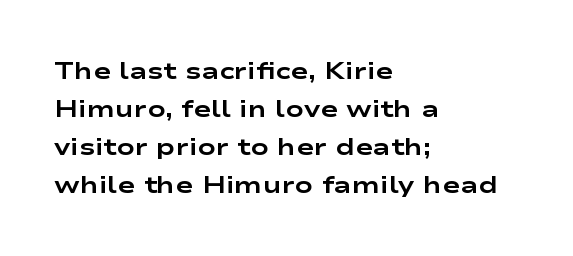
The image shows 24 px bold type, upright; set left-aligned, normal line spacing (1.58x), normal letter spacing, not underlined.
